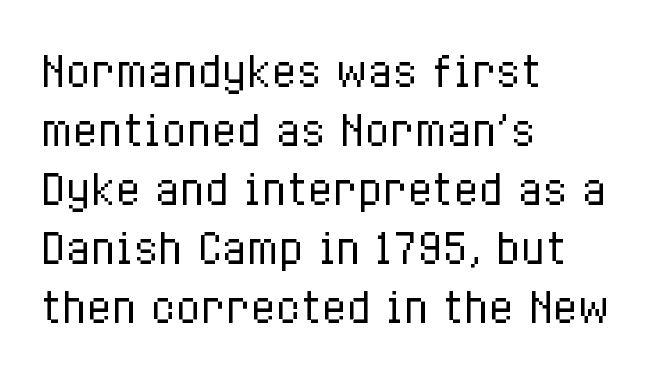
{"italic": "no", "bold": "no", "weight": "regular", "width": "condensed", "stroke_contrast": "low", "x_height": "medium", "monospaced": "no", "underline": "no", "align": "left", "line_spacing": "normal", "line_spacing_ratio": 1.44, "letter_spacing": "normal", "letter_spacing_em": 0.0, "glyph_px": 41}
